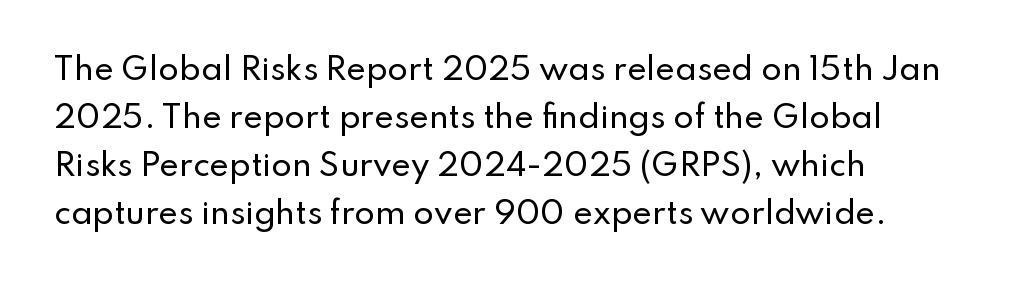
The letters advance in unequal steps, a hallmark of proportional type. The lettering holds an erect, upright posture throughout. Beneath every word, the page is bare. The rendering uses a moderate line-height, typical for paragraphs. Honestly, the letter spacing is just normal — you wouldn't notice it.
